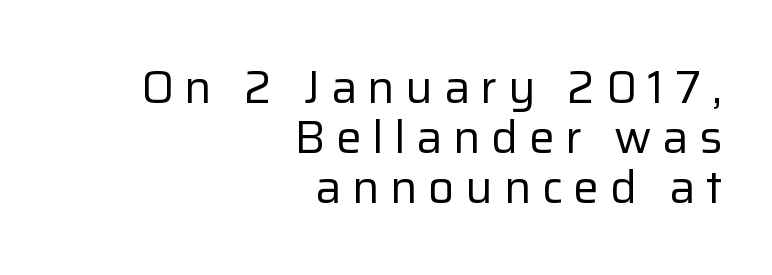
The image shows 46 px regular-weight sans-serif type, upright; set right-aligned, tight line spacing (1.09x), unusually wide letter spacing (+0.23 em), not underlined; low stroke contrast and a medium x-height.
